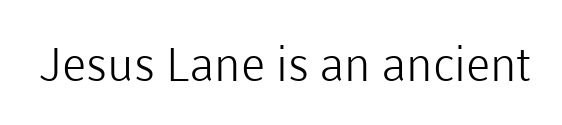
Classification — sans serif. These lines keep a tight, regular rhythm from letter to letter. Note the varied advance widths — an 'i' is clearly narrower than an 'm'. Nope, not italic — everything's standing straight.
